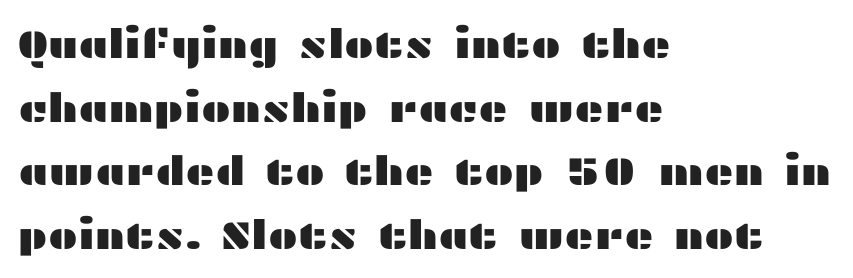
The image shows 40 px wide sans-serif type, upright; set left-aligned, normal line spacing (1.59x), normal letter spacing, not underlined; medium stroke contrast and a medium x-height.
